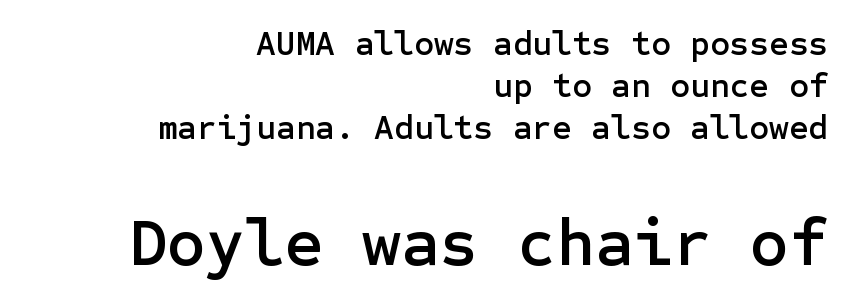
Q: Is the text italic (slanted)? A: No, it is upright.
Q: Is the typeface a serif or a sans-serif typeface? A: Sans-serif.
Q: Is the text underlined? A: No.
Q: How is the paragraph aligned? A: Right-aligned.
Q: Is the spacing between letters normal or unusually wide? A: Normal.
Q: Which block of text is set in a larger size, the first (top) or the second (bottom)? A: The second (bottom) one.
Q: Width (condensed, normal, or wide)? A: Normal.
Q: Stroke contrast? A: Low.
Q: x-height? A: Medium.
